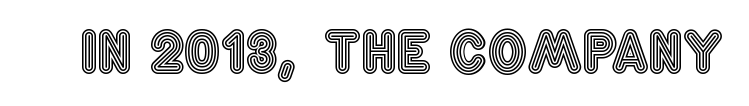
Quick note: not italic, upright. The foot of each line stays bare and open. The passage shown is typed in a proportional face where columns would drift. Characters follow at the spacing the type designer built in.
